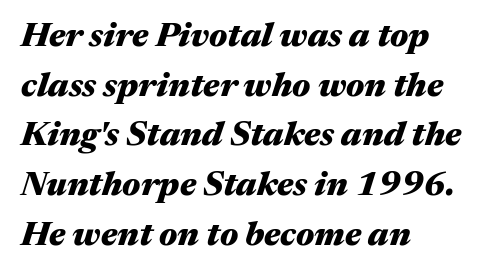
A typesetter would call this leading conventional body-copy spacing. Each line starts at the same left margin while the right side varies. Letters rest on an invisible, unmarked baseline. Is the type bold? Yes — the strokes are clearly thick and heavy.
